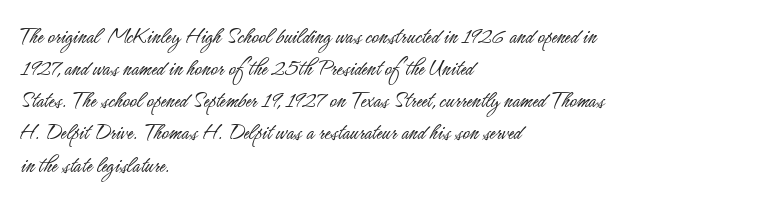
{"bold": "no", "underline": "no", "align": "left", "line_spacing": "normal", "line_spacing_ratio": 1.34, "letter_spacing": "normal", "letter_spacing_em": 0.0, "glyph_px": 24}
